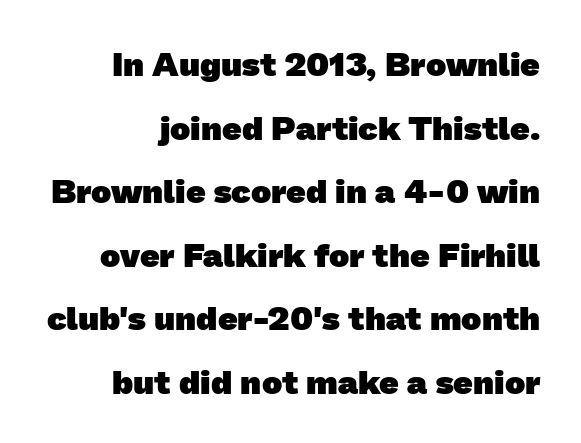
Q: Is the text bold? A: Yes.
Q: Is the typeface a serif or a sans-serif typeface? A: Sans-serif.
Q: Is the text underlined? A: No.
Q: Is the spacing between letters normal or unusually wide? A: Normal.
Q: Width (condensed, normal, or wide)? A: Normal.
Q: Stroke contrast? A: Low.
Q: x-height? A: Medium.
Q: Monospaced? A: No.
